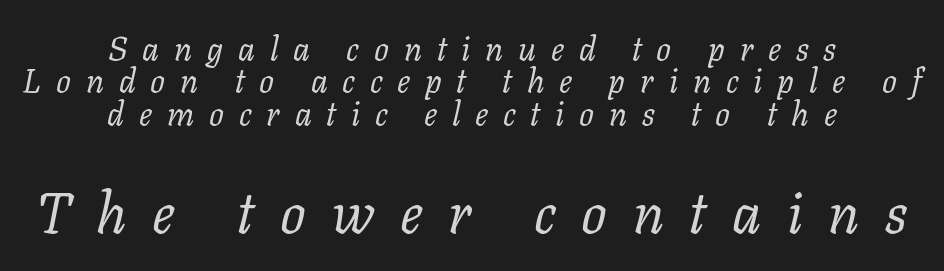
Q: Is the text bold? A: No.
Q: Is the text italic (slanted)? A: Yes, it leans right by about 11 degrees.
Q: Is the typeface a serif or a sans-serif typeface? A: Serif.
Q: Is the text underlined? A: No.
Q: How is the paragraph aligned? A: Centered.
Q: Is the spacing between letters normal or unusually wide? A: Unusually wide.
Q: Is the spacing between lines tight, normal or loose? A: Tight.
Q: Which block of text is set in a larger size, the first (top) or the second (bottom)? A: The second (bottom) one.
Q: Width (condensed, normal, or wide)? A: Normal.
Q: Stroke contrast? A: Low.
Q: x-height? A: Medium.
Q: Monospaced? A: No.
